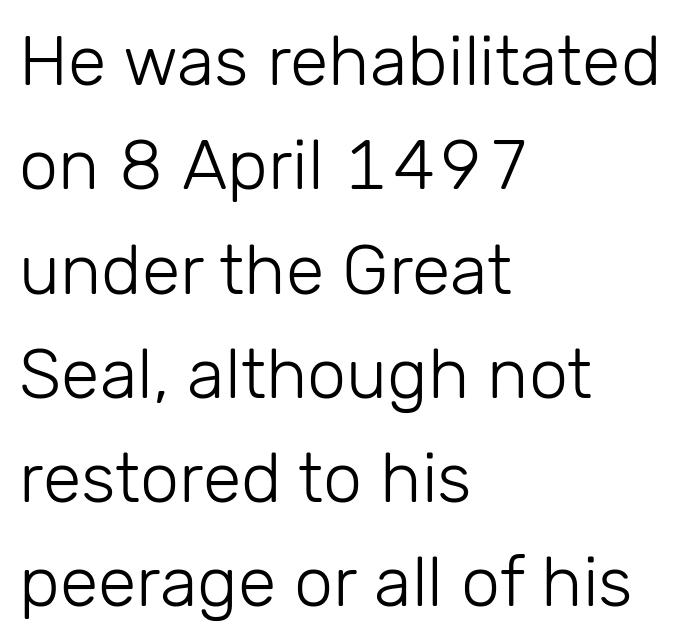
The image shows 70 px light sans-serif type, upright; set left-aligned, normal line spacing (1.49x), normal letter spacing, not underlined; low stroke contrast and a medium x-height.
